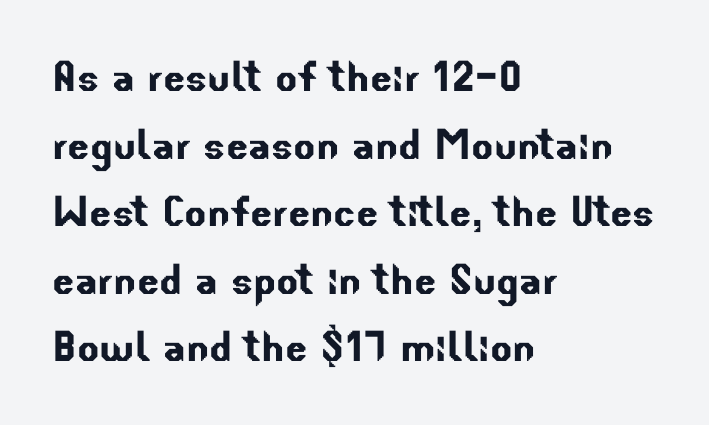
Q: Is the typeface a serif or a sans-serif typeface? A: Sans-serif.
Q: Is the text underlined? A: No.
Q: How is the paragraph aligned? A: Left-aligned.
Q: Is the spacing between letters normal or unusually wide? A: Normal.
Q: Is the spacing between lines tight, normal or loose? A: Normal.
Q: Width (condensed, normal, or wide)? A: Normal.
Q: Stroke contrast? A: Low.
Q: x-height? A: Small.
Q: Monospaced? A: No.
